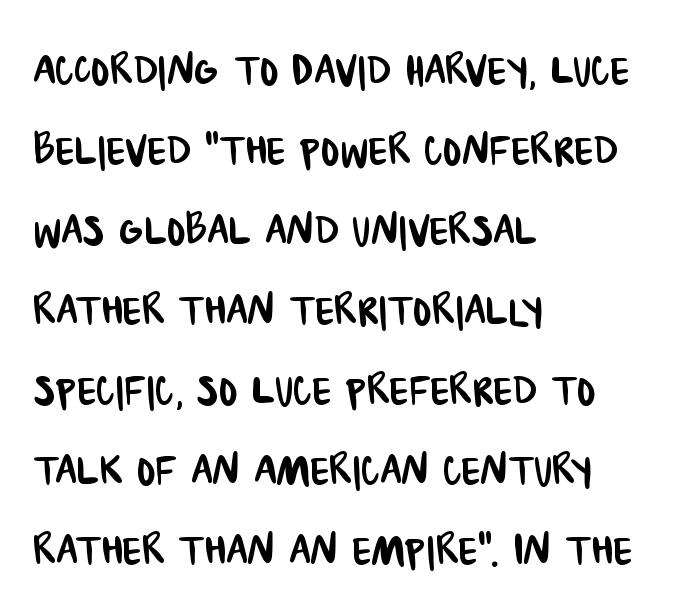
Q: Is the typeface a serif or a sans-serif typeface? A: Sans-serif.
Q: Is the text underlined? A: No.
Q: How is the paragraph aligned? A: Left-aligned.
Q: Is the spacing between letters normal or unusually wide? A: Normal.
Q: Is the spacing between lines tight, normal or loose? A: Normal.
Q: Width (condensed, normal, or wide)? A: Condensed.
Q: Stroke contrast? A: Low.
Q: x-height? A: Large.
Q: Monospaced? A: No.
